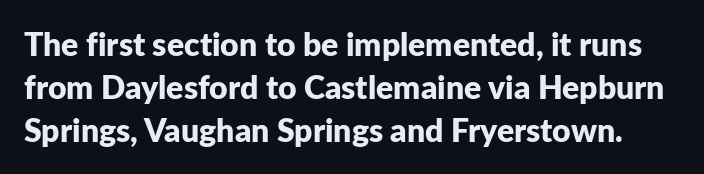
{"serif": "no", "italic": "no", "bold": "yes", "weight": "bold", "width": "normal", "stroke_contrast": "low", "x_height": "medium", "monospaced": "no", "underline": "no", "line_spacing": "normal", "line_spacing_ratio": 1.35, "letter_spacing": "normal", "letter_spacing_em": 0.0, "glyph_px": 32}
